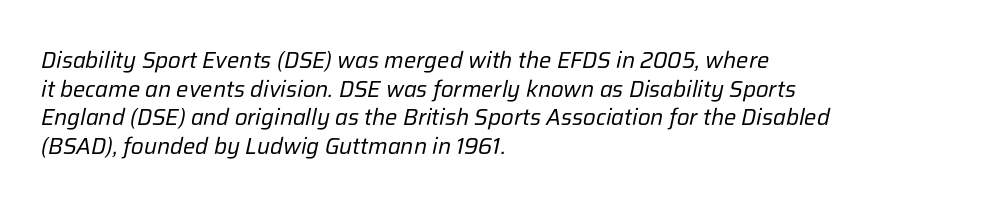
The image shows 23 px text type, italic (leaning right); set left-aligned, normal line spacing (1.25x), normal letter spacing, not underlined.
